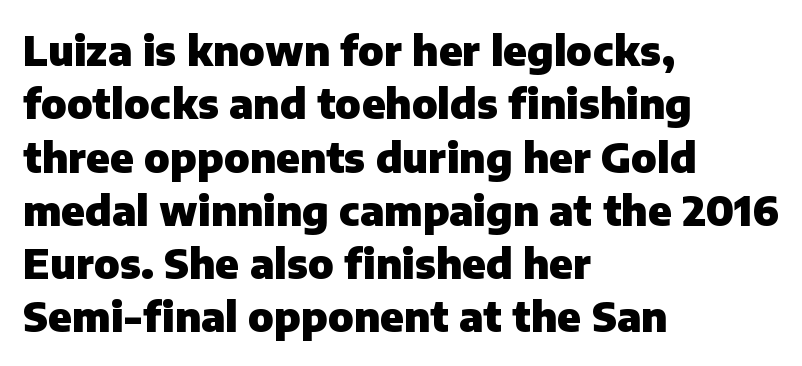
Q: Is the text bold? A: Yes.
Q: Is the text italic (slanted)? A: No, it is upright.
Q: Is the typeface a serif or a sans-serif typeface? A: Sans-serif.
Q: Is the text underlined? A: No.
Q: How is the paragraph aligned? A: Left-aligned.
Q: Is the spacing between letters normal or unusually wide? A: Normal.
Q: Is the spacing between lines tight, normal or loose? A: Normal.
Q: Width (condensed, normal, or wide)? A: Normal.
Q: Stroke contrast? A: Low.
Q: x-height? A: Medium.
Q: Monospaced? A: No.
